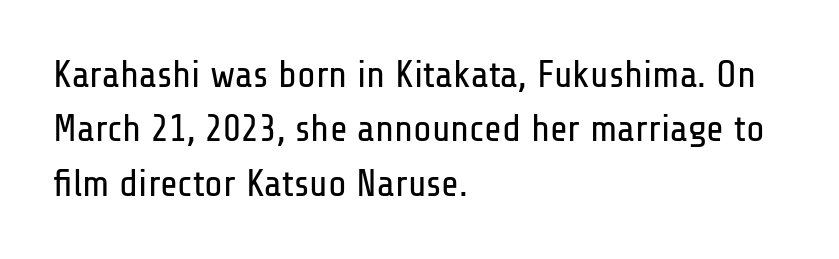
The font's upright variant was chosen for this text. A typesetter would label this face a sans. The gap between lines stays unmarked. The paragraph shown leans on its left margin. Stems here are at most as thick as an everyday book face. The rows are spaced the way most documents space them.
